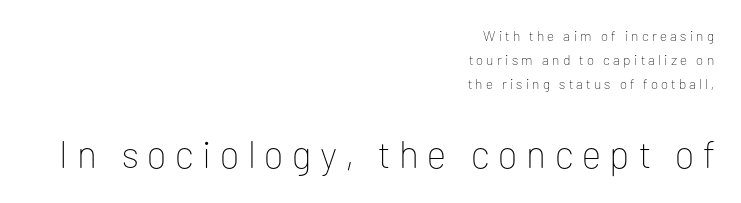
The text was rendered using a sans face with plain stroke endings. Does the copy run flush right? Yes — the right margin is perfectly even. No heavy texture on the line: the type isn't bold. The face used here is proportionally spaced, like ordinary book or web type.
